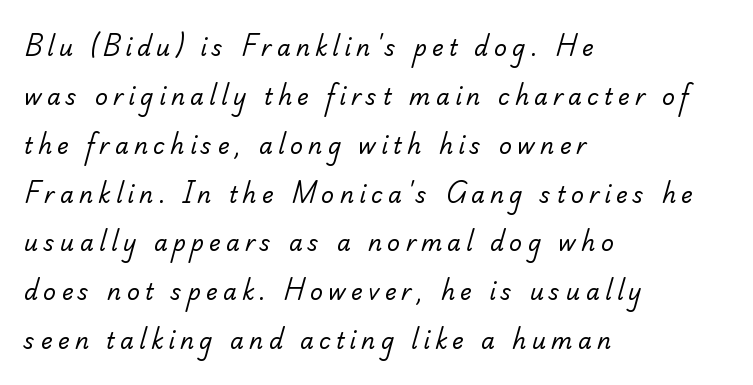
The image shows 22 px text type; set left-aligned, loose line spacing (2.22x), unusually wide letter spacing (+0.24 em), not underlined.
